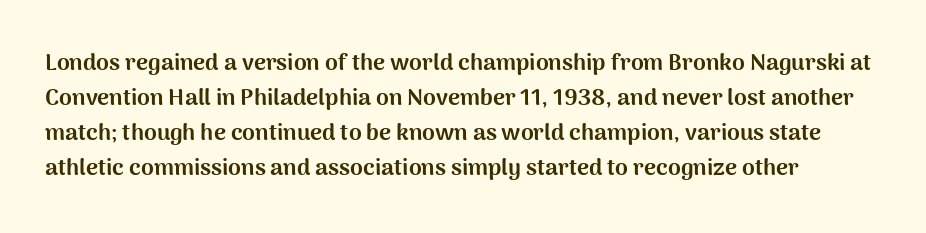
Q: Is the text bold? A: Yes.
Q: Is the text italic (slanted)? A: No, it is upright.
Q: Is the text underlined? A: No.
Q: Is the spacing between letters normal or unusually wide? A: Normal.
Q: Is the spacing between lines tight, normal or loose? A: Normal.
